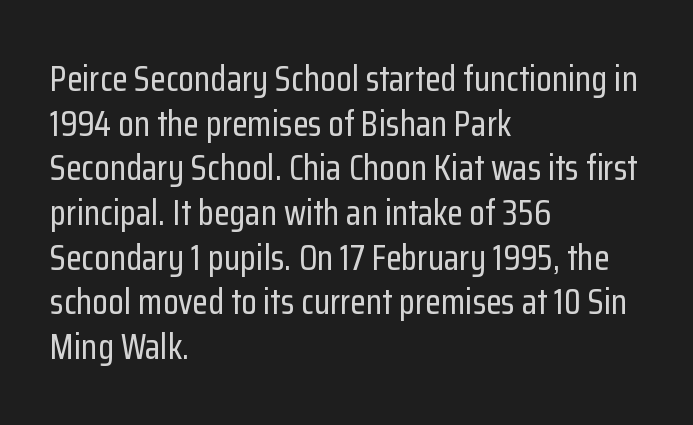
Q: Is the text italic (slanted)? A: No, it is upright.
Q: Is the typeface a serif or a sans-serif typeface? A: Sans-serif.
Q: Is the text underlined? A: No.
Q: How is the paragraph aligned? A: Left-aligned.
Q: Is the spacing between letters normal or unusually wide? A: Normal.
Q: Width (condensed, normal, or wide)? A: Condensed.
Q: Stroke contrast? A: Low.
Q: x-height? A: Medium.
Q: Monospaced? A: No.
